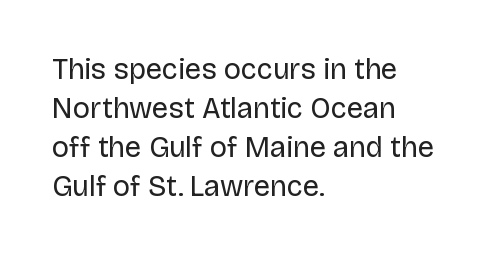
The image shows 29 px regular-weight sans-serif type, upright; set left-aligned, normal line spacing (1.34x), normal letter spacing, not underlined; low stroke contrast and a large x-height.
